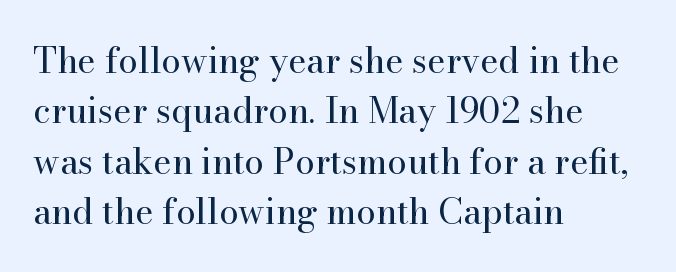
Underline: absent. The glyphs in this specimen are seriffed. Do the characters align in a grid? No, the font is proportional. Ascenders rise straight up at ninety degrees.
